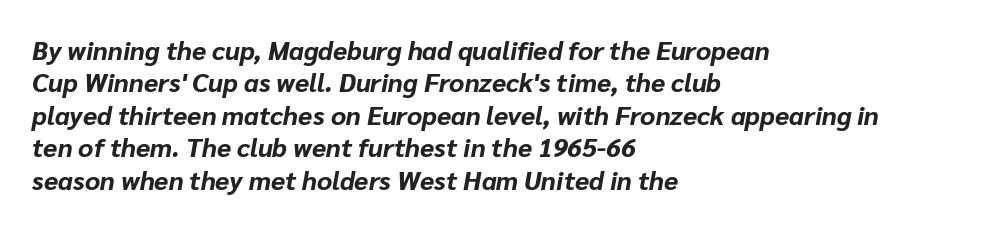
The image shows 26 px bold type, italic (leaning right); set left-aligned, normal line spacing (1.25x), normal letter spacing, not underlined.
